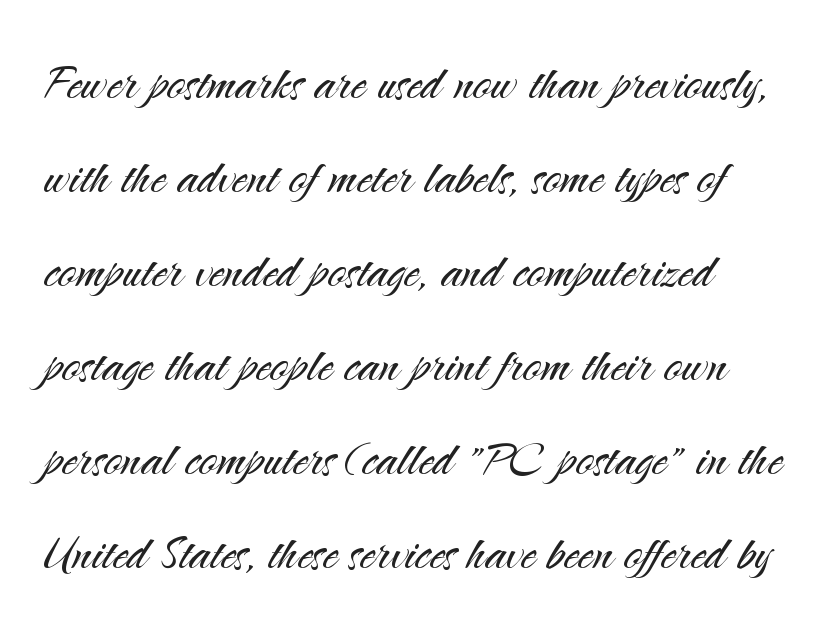
The image shows 61 px light sans-serif type; set left-aligned, normal line spacing (1.54x), normal letter spacing, not underlined; medium stroke contrast and a small x-height.
